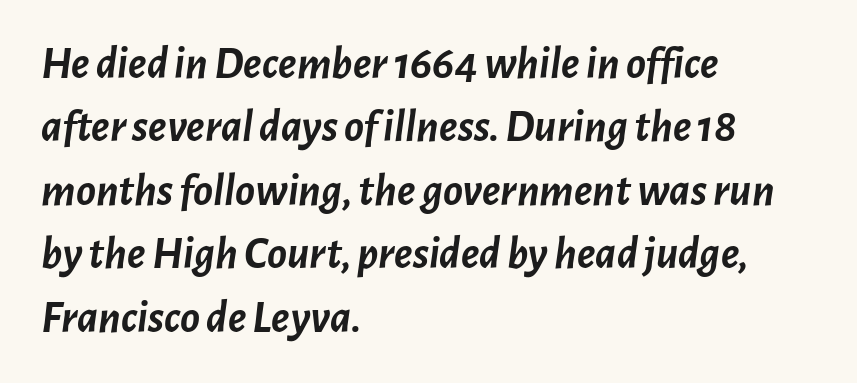
The image shows 46 px semibold type, italic (leaning right); set left-aligned, normal line spacing (1.38x), normal letter spacing, not underlined; low stroke contrast and a medium x-height.
